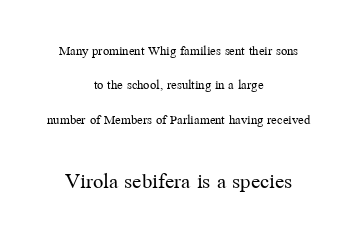
Q: Is the text bold? A: No.
Q: Is the text italic (slanted)? A: No, it is upright.
Q: Is the text underlined? A: No.
Q: How is the paragraph aligned? A: Centered.
Q: Is the spacing between letters normal or unusually wide? A: Normal.
Q: Is the spacing between lines tight, normal or loose? A: Loose.
Q: Which block of text is set in a larger size, the first (top) or the second (bottom)? A: The second (bottom) one.
